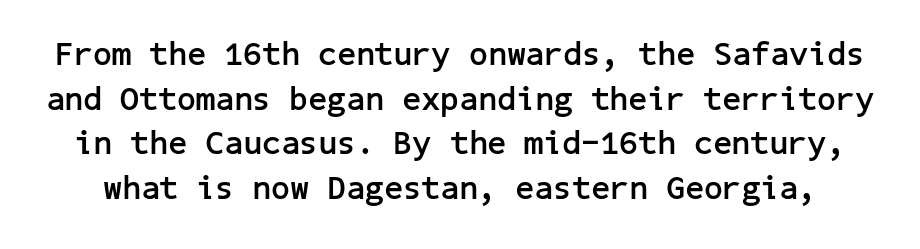
Q: Is the text bold? A: Yes.
Q: Is the text italic (slanted)? A: No, it is upright.
Q: Is the typeface a serif or a sans-serif typeface? A: Sans-serif.
Q: Is the text underlined? A: No.
Q: Is the spacing between letters normal or unusually wide? A: Normal.
Q: Is the spacing between lines tight, normal or loose? A: Normal.
Q: Width (condensed, normal, or wide)? A: Normal.
Q: Stroke contrast? A: Low.
Q: x-height? A: Medium.
